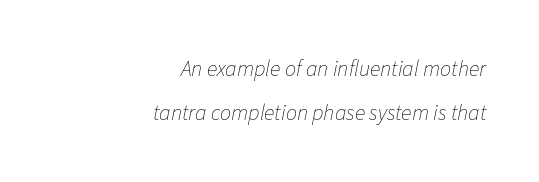
{"italic": "yes", "lean": "right", "slant_degrees": 11, "bold": "no", "underline": "no", "align": "right", "line_spacing": "loose", "line_spacing_ratio": 1.98, "letter_spacing": "normal", "letter_spacing_em": 0.0, "glyph_px": 22}
